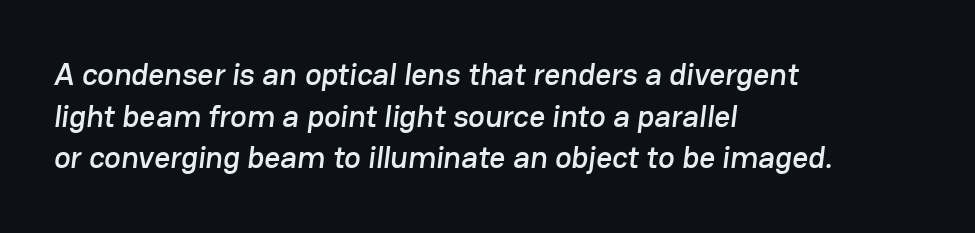
The image shows 31 px sans-serif type; set left-aligned, normal line spacing (1.34x), normal letter spacing, not underlined; low stroke contrast and a medium x-height.
